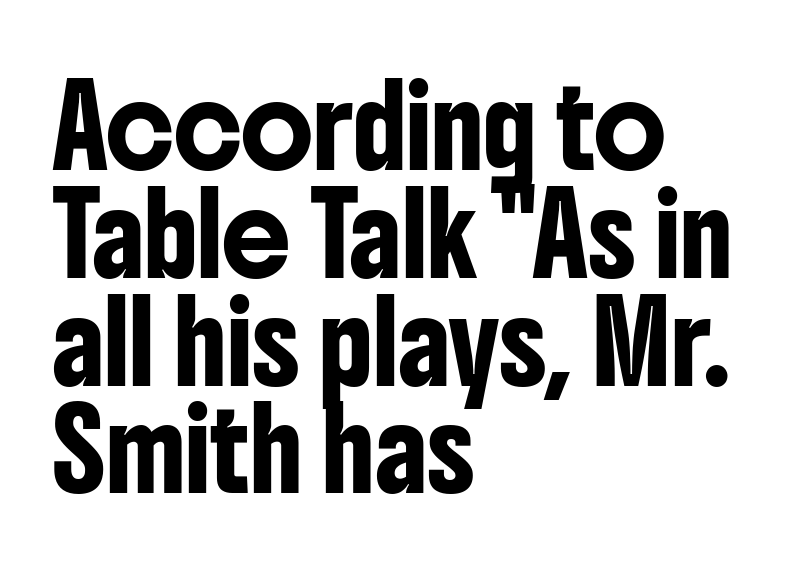
{"serif": "no", "italic": "no", "width": "condensed", "stroke_contrast": "low", "x_height": "medium", "monospaced": "no", "underline": "no", "align": "left", "line_spacing": "normal", "line_spacing_ratio": 1.4, "letter_spacing": "normal", "letter_spacing_em": 0.0, "glyph_px": 77}
